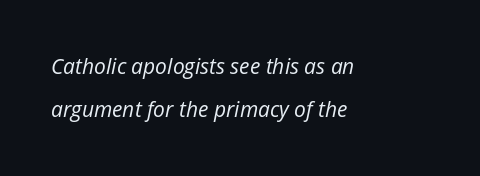
The image shows 21 px text type, italic (leaning right); set left-aligned, loose line spacing (2.05x), normal letter spacing, not underlined.
